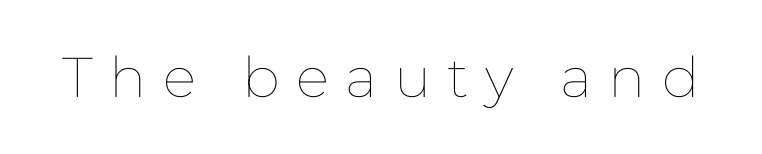
The image shows 56 px thin type, upright; set unusually wide letter spacing (+0.29 em), not underlined; low stroke contrast and a medium x-height.
